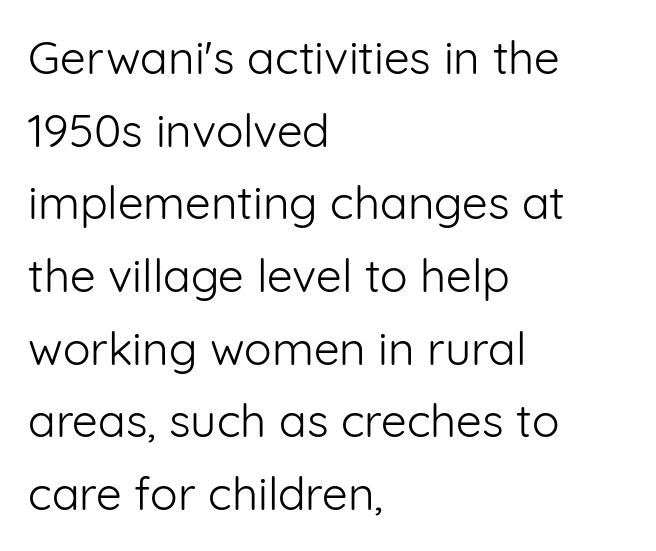
The image shows 46 px light sans-serif type, upright; set left-aligned, normal line spacing (1.58x), normal letter spacing, not underlined; low stroke contrast and a medium x-height.
